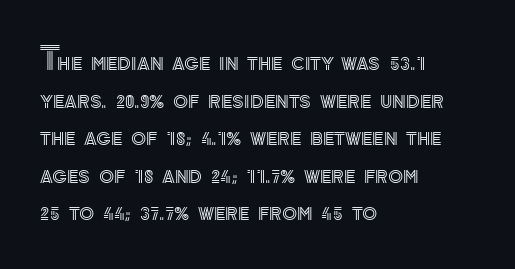
Only glyphs here, with clear space below each row. The letterforms sit shoulder to shoulder at normal distance. If you drew a ruler down the left edge, every line would touch it. This is roman type, the default non-slanted kind. The rendering uses natural spacing where letterforms have individual widths.
